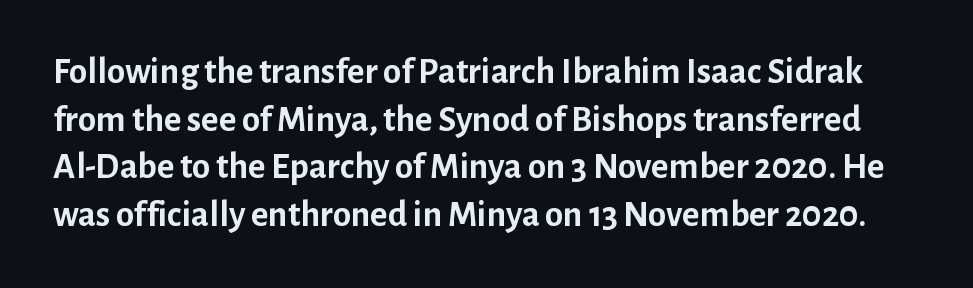
{"serif": "no", "italic": "no", "bold": "yes", "weight": "semibold", "width": "normal", "stroke_contrast": "low", "x_height": "medium", "monospaced": "no", "underline": "no", "line_spacing": "normal", "line_spacing_ratio": 1.29, "letter_spacing": "normal", "letter_spacing_em": 0.0, "glyph_px": 37}
